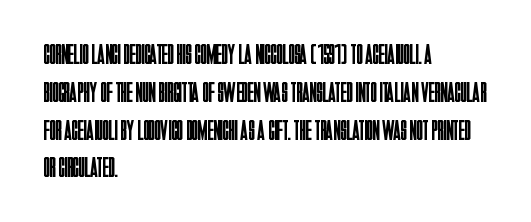
Q: Is the text bold? A: No.
Q: Is the text italic (slanted)? A: No, it is upright.
Q: Is the typeface a serif or a sans-serif typeface? A: Sans-serif.
Q: Is the text underlined? A: No.
Q: How is the paragraph aligned? A: Left-aligned.
Q: Is the spacing between letters normal or unusually wide? A: Normal.
Q: Is the spacing between lines tight, normal or loose? A: Normal.
Q: Width (condensed, normal, or wide)? A: Condensed.
Q: Stroke contrast? A: Low.
Q: x-height? A: Large.
Q: Monospaced? A: No.
